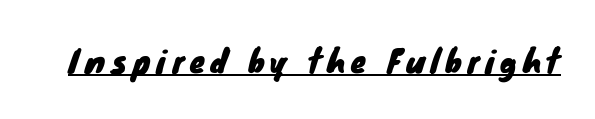
What decoration does the sample have? An underline. The letters advance in unequal steps, a hallmark of proportional type. I'd call this a sans setting — the letters go barefoot.
